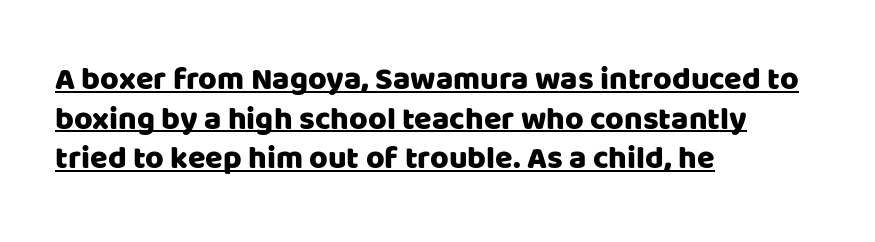
{"serif": "no", "italic": "no", "width": "normal", "stroke_contrast": "low", "x_height": "large", "monospaced": "no", "underline": "yes", "align": "left", "line_spacing_ratio": 1.24, "letter_spacing": "normal", "letter_spacing_em": 0.0, "glyph_px": 32}
